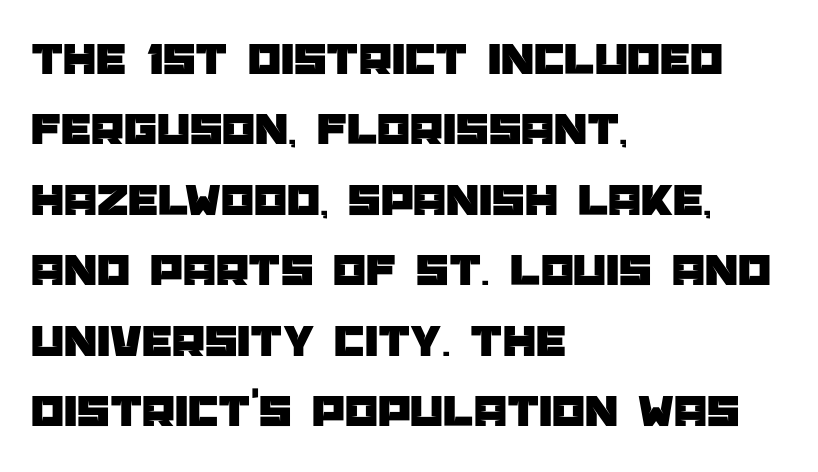
The image shows 47 px sans-serif type, upright; set left-aligned, normal line spacing (1.5x), normal letter spacing, not underlined; low stroke contrast and a large x-height.
